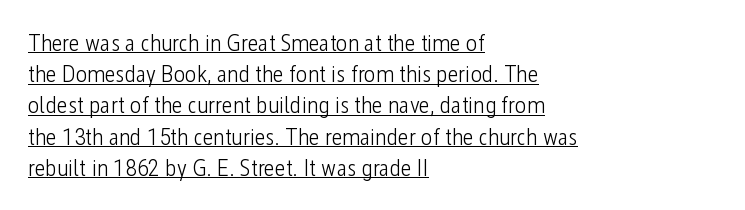
{"italic": "no", "bold": "no", "underline": "yes", "align": "left", "line_spacing": "normal", "line_spacing_ratio": 1.3, "letter_spacing": "normal", "letter_spacing_em": 0.0, "glyph_px": 24}
